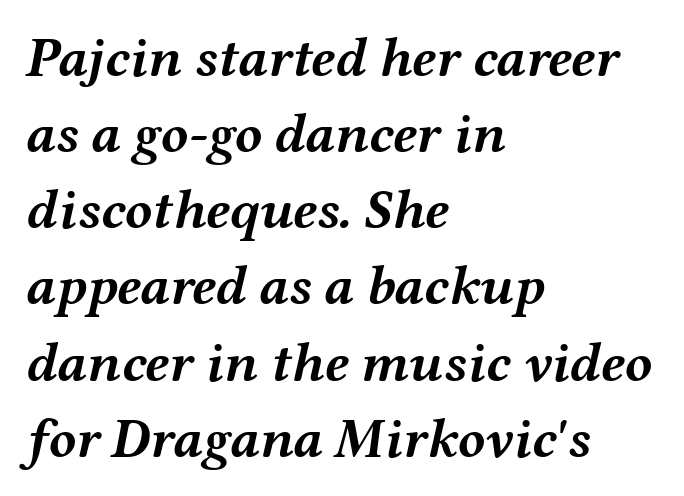
Quick note: underline off. The tracking reads as untouched default to a designer's eye. Rows of type keep a routine distance in the vertical direction. This sample has the flowing, uneven cadence of proportional lettering. The passage shown is emphatically bold.
